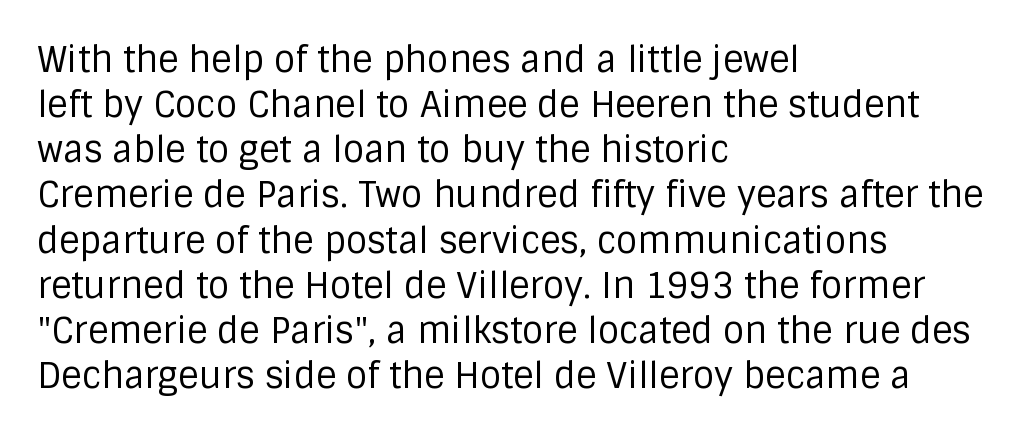
Q: Is the text bold? A: No.
Q: Is the text italic (slanted)? A: No, it is upright.
Q: Is the typeface a serif or a sans-serif typeface? A: Sans-serif.
Q: Is the text underlined? A: No.
Q: How is the paragraph aligned? A: Left-aligned.
Q: Is the spacing between letters normal or unusually wide? A: Normal.
Q: Is the spacing between lines tight, normal or loose? A: Normal.
Q: Width (condensed, normal, or wide)? A: Normal.
Q: Stroke contrast? A: Low.
Q: x-height? A: Large.
Q: Monospaced? A: No.
